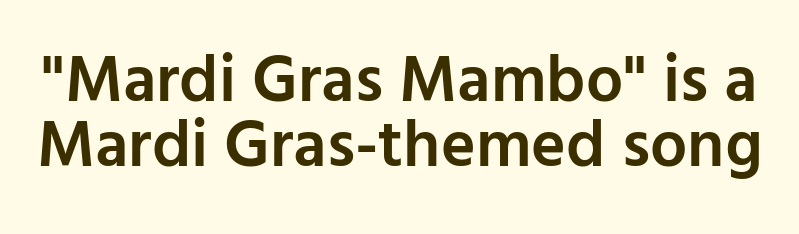
Q: Is the text bold? A: Semi-bold.
Q: Is the text italic (slanted)? A: No, it is upright.
Q: Is the typeface a serif or a sans-serif typeface? A: Sans-serif.
Q: Is the text underlined? A: No.
Q: Is the spacing between letters normal or unusually wide? A: Normal.
Q: Is the spacing between lines tight, normal or loose? A: Tight.
Q: Width (condensed, normal, or wide)? A: Normal.
Q: Stroke contrast? A: Low.
Q: x-height? A: Medium.
Q: Monospaced? A: No.
